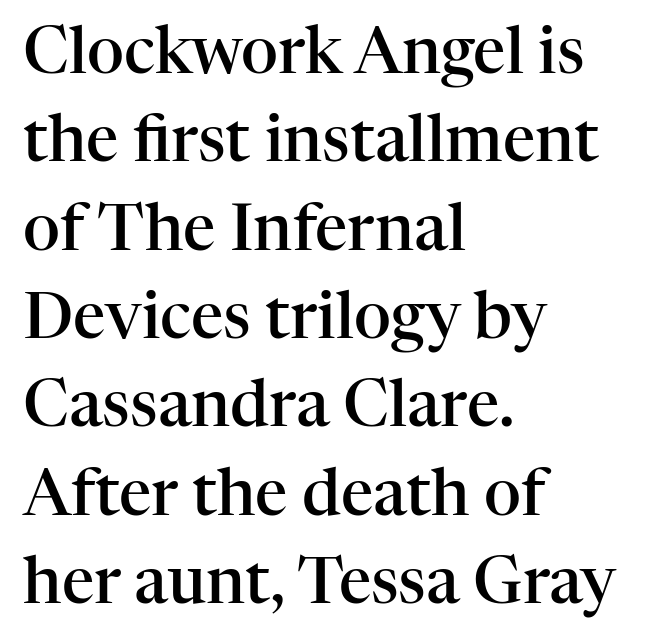
Q: Is the text bold? A: Semi-bold.
Q: Is the text italic (slanted)? A: No, it is upright.
Q: Is the typeface a serif or a sans-serif typeface? A: Serif.
Q: Is the text underlined? A: No.
Q: How is the paragraph aligned? A: Left-aligned.
Q: Is the spacing between letters normal or unusually wide? A: Normal.
Q: Is the spacing between lines tight, normal or loose? A: Normal.
Q: Width (condensed, normal, or wide)? A: Normal.
Q: Stroke contrast? A: High.
Q: x-height? A: Medium.
Q: Monospaced? A: No.
